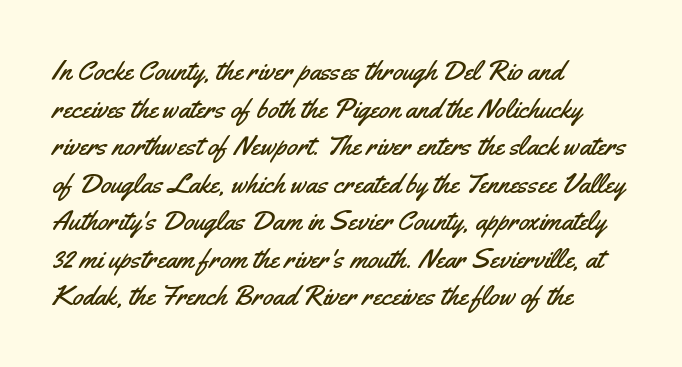
Q: Is the text italic (slanted)? A: Yes.
Q: Is the typeface a serif or a sans-serif typeface? A: Sans-serif.
Q: Is the text underlined? A: No.
Q: How is the paragraph aligned? A: Left-aligned.
Q: Is the spacing between letters normal or unusually wide? A: Normal.
Q: Is the spacing between lines tight, normal or loose? A: Normal.
Q: Width (condensed, normal, or wide)? A: Condensed.
Q: Stroke contrast? A: Medium.
Q: x-height? A: Small.
Q: Monospaced? A: No.
